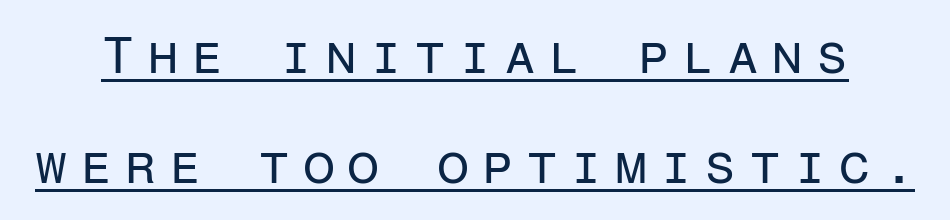
Q: Is the text bold? A: No.
Q: Is the text italic (slanted)? A: No, it is upright.
Q: Is the typeface a serif or a sans-serif typeface? A: Sans-serif.
Q: Is the text underlined? A: Yes.
Q: Is the spacing between letters normal or unusually wide? A: Unusually wide.
Q: Is the spacing between lines tight, normal or loose? A: Loose.
Q: Width (condensed, normal, or wide)? A: Normal.
Q: Stroke contrast? A: Low.
Q: x-height? A: Medium.
Q: Monospaced? A: Yes.
